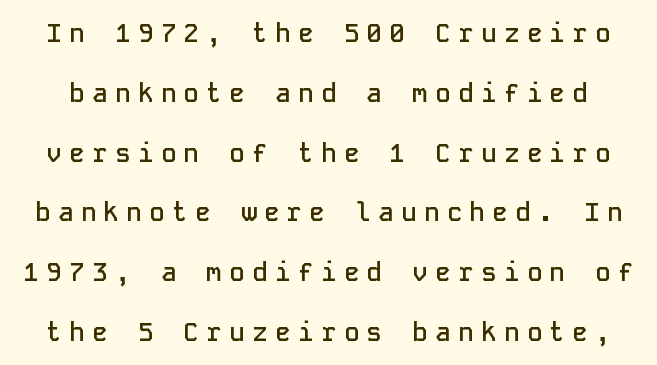
Q: Is the text bold? A: Semi-bold.
Q: Is the text italic (slanted)? A: No, it is upright.
Q: Is the text underlined? A: No.
Q: Is the spacing between letters normal or unusually wide? A: Unusually wide.
Q: Is the spacing between lines tight, normal or loose? A: Loose.
